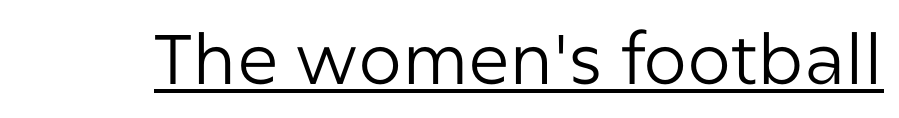
The image shows 70 px regular-weight sans-serif type, upright; set normal letter spacing, underlined; low stroke contrast and a medium x-height.
